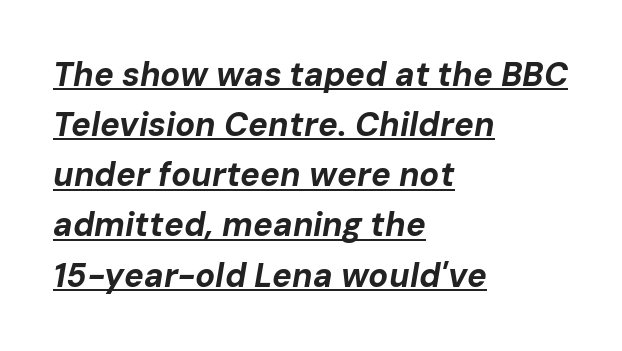
Q: Is the text bold? A: Yes.
Q: Is the text italic (slanted)? A: Yes, it leans right by about 10 degrees.
Q: Is the text underlined? A: Yes.
Q: How is the paragraph aligned? A: Left-aligned.
Q: Is the spacing between letters normal or unusually wide? A: Normal.
Q: Is the spacing between lines tight, normal or loose? A: Normal.
Q: Width (condensed, normal, or wide)? A: Normal.
Q: Stroke contrast? A: Low.
Q: x-height? A: Medium.
Q: Monospaced? A: No.
